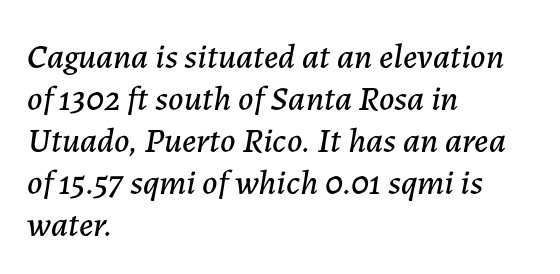
Does the lettering tilt? It does — this is italic. Does the copy run flush right? No — it runs flush left. Descenders hang freely into open space. Caption: standard tracking, unaltered. Character widths vary here, with narrow letters taking less room than wide ones.
